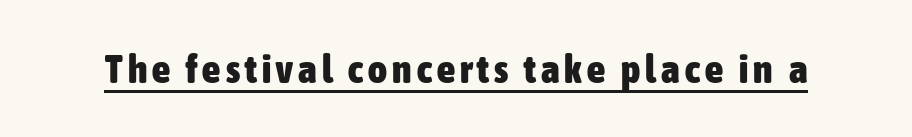
Do the characters align in a grid? No, the font is proportional. The specimen reads as upright at a glance. The typesetting leans heavy: a genuine bold. Stroke terminals: plain, sans-serif. Each line of the rendering has a horizontal stroke beneath the glyphs.
